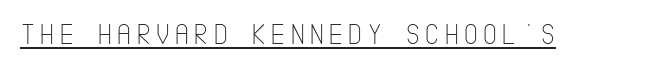
Q: Is the text bold? A: No.
Q: Is the text italic (slanted)? A: No, it is upright.
Q: Is the typeface a serif or a sans-serif typeface? A: Sans-serif.
Q: Is the text underlined? A: Yes.
Q: Width (condensed, normal, or wide)? A: Condensed.
Q: Stroke contrast? A: Low.
Q: x-height? A: Large.
